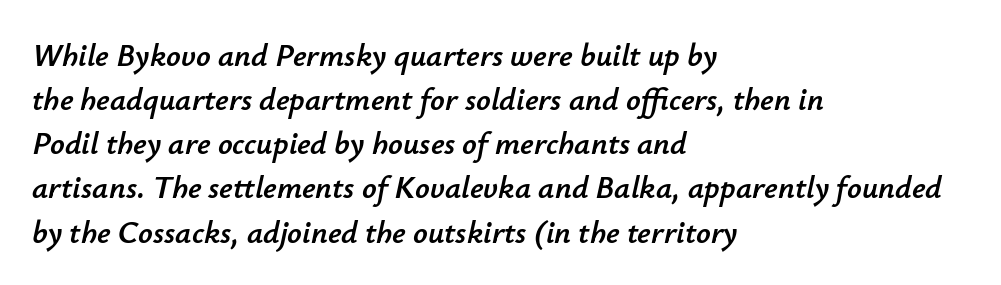
{"italic": "yes", "lean": "right", "slant_degrees": 12, "width": "normal", "stroke_contrast": "low", "x_height": "small", "monospaced": "no", "underline": "no", "align": "left", "line_spacing": "normal", "line_spacing_ratio": 1.38, "letter_spacing": "normal", "letter_spacing_em": 0.0, "glyph_px": 32}
